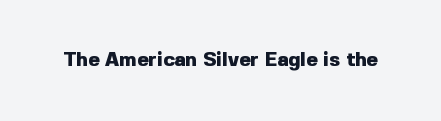
The image shows 20 px bold type, upright; set normal letter spacing, not underlined.
